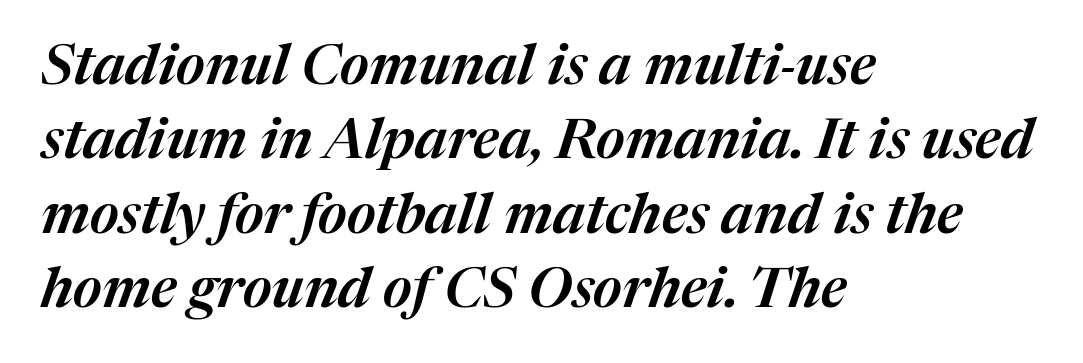
{"italic": "yes", "lean": "right", "slant_degrees": 17, "width": "normal", "stroke_contrast": "medium", "x_height": "medium", "monospaced": "no", "underline": "no", "align": "left", "line_spacing": "normal", "line_spacing_ratio": 1.33, "letter_spacing": "normal", "letter_spacing_em": 0.0, "glyph_px": 56}
